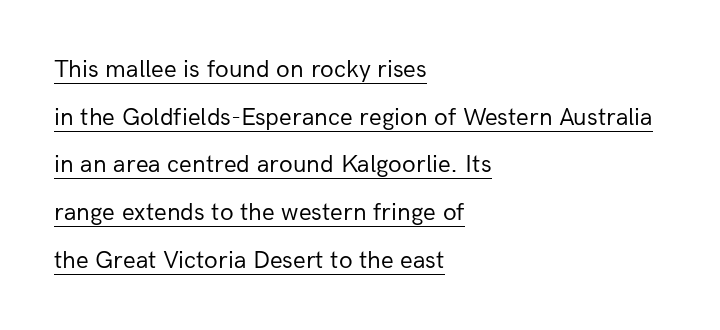
In terms of posture, this sample is upright. Compared with a typical body face, this is equally light or lighter still. Decoration check: the copy is underlined. Tracking value appears to be zero — textbook default spacing. Short and long lines alike share a common starting point at left.
